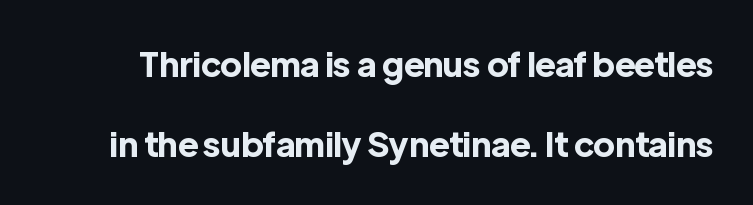
The image shows 34 px bold sans-serif type, upright; set loose line spacing (2.34x), normal letter spacing, not underlined; a medium x-height.
